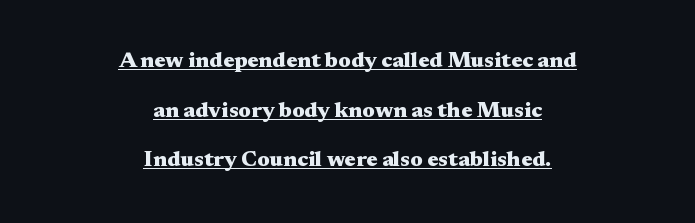
{"italic": "no", "bold": "yes", "underline": "yes", "align": "center", "line_spacing": "loose", "line_spacing_ratio": 2.26, "letter_spacing": "normal", "letter_spacing_em": 0.0, "glyph_px": 22}
